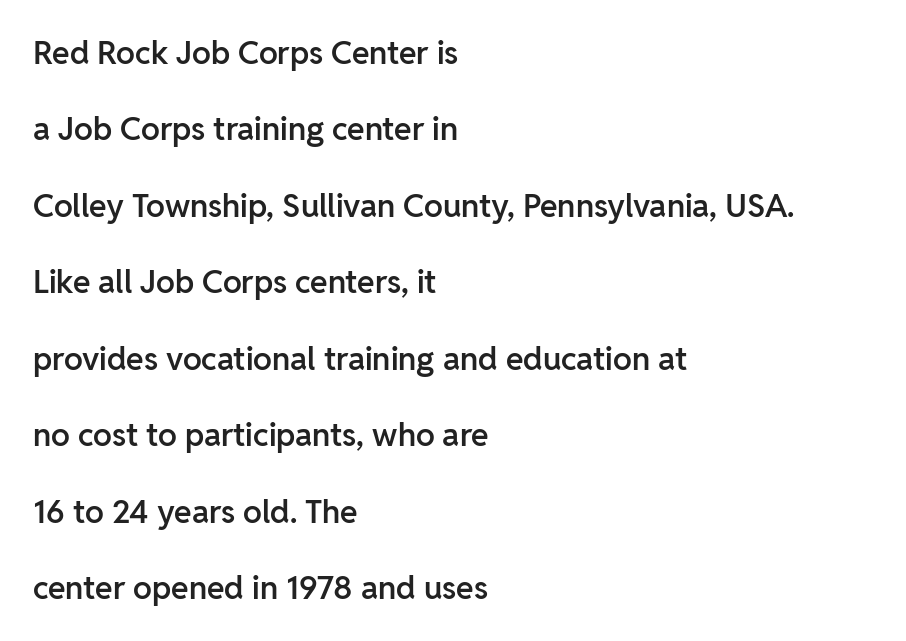
The image shows 32 px semibold sans-serif type, upright; set left-aligned, loose line spacing (2.39x), normal letter spacing, not underlined; low stroke contrast and a medium x-height.
